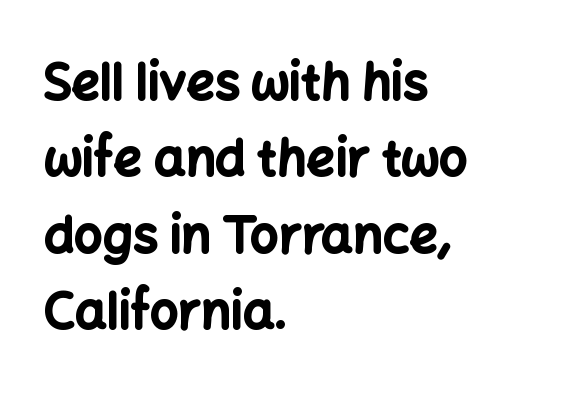
The image shows 50 px bold sans-serif type, upright; set left-aligned, normal line spacing (1.53x), normal letter spacing, not underlined; low stroke contrast and a medium x-height.
